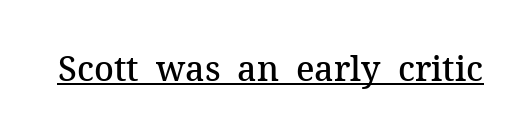
Q: Is the text bold? A: Semi-bold.
Q: Is the text italic (slanted)? A: No, it is upright.
Q: Is the typeface a serif or a sans-serif typeface? A: Serif.
Q: Is the text underlined? A: Yes.
Q: Is the spacing between letters normal or unusually wide? A: Normal.
Q: Width (condensed, normal, or wide)? A: Normal.
Q: Stroke contrast? A: Medium.
Q: x-height? A: Medium.
Q: Monospaced? A: No.
